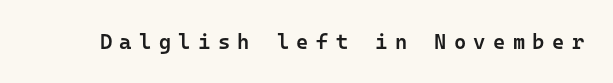
{"italic": "no", "bold": "semi", "underline": "no", "letter_spacing": "wide", "letter_spacing_em": 0.35, "glyph_px": 21}
